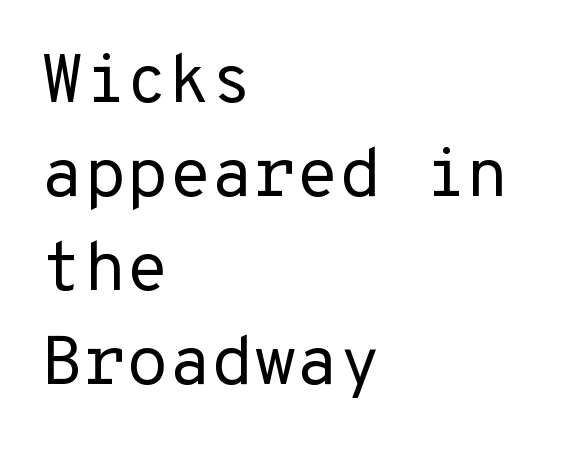
{"serif": "no", "italic": "no", "bold": "no", "weight": "regular", "width": "normal", "stroke_contrast": "low", "x_height": "medium", "monospaced": "yes", "underline": "no", "align": "left", "line_spacing": "normal", "line_spacing_ratio": 1.36, "letter_spacing": "normal", "letter_spacing_em": 0.0, "glyph_px": 69}
